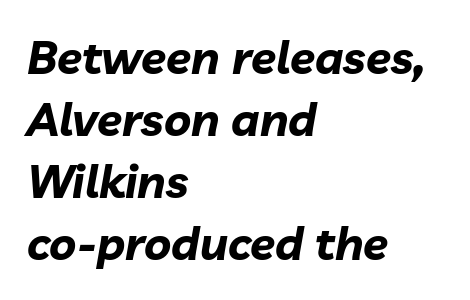
Q: Is the text bold? A: Yes.
Q: Is the text italic (slanted)? A: Yes, it leans right by about 10 degrees.
Q: Is the text underlined? A: No.
Q: How is the paragraph aligned? A: Left-aligned.
Q: Is the spacing between letters normal or unusually wide? A: Normal.
Q: Is the spacing between lines tight, normal or loose? A: Normal.
Q: Width (condensed, normal, or wide)? A: Normal.
Q: Stroke contrast? A: Low.
Q: x-height? A: Medium.
Q: Monospaced? A: No.
